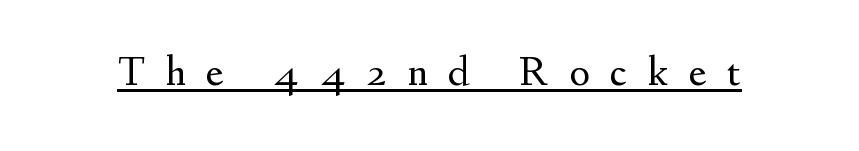
Q: Is the text bold? A: No.
Q: Is the text italic (slanted)? A: No, it is upright.
Q: Is the typeface a serif or a sans-serif typeface? A: Serif.
Q: Is the text underlined? A: Yes.
Q: Is the spacing between letters normal or unusually wide? A: Unusually wide.
Q: Width (condensed, normal, or wide)? A: Normal.
Q: Stroke contrast? A: Medium.
Q: x-height? A: Small.
Q: Monospaced? A: No.
